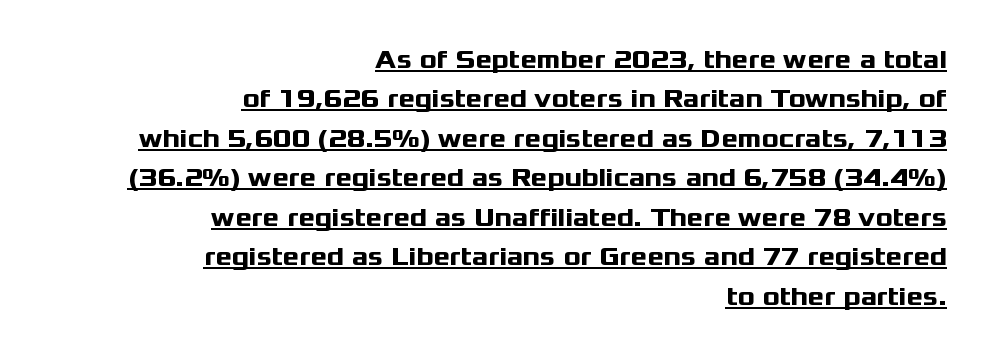
{"italic": "no", "bold": "yes", "underline": "yes", "align": "right", "line_spacing": "normal", "line_spacing_ratio": 1.58, "letter_spacing": "normal", "letter_spacing_em": 0.0, "glyph_px": 25}
